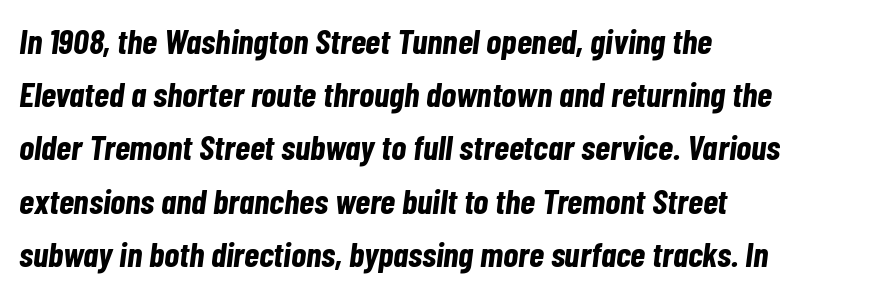
How heavy is the stroke? Heavy — this is a bold. Caption: standard tracking, unaltered. Do the characters align in a grid? No, the font is proportional. Leading: standard.
